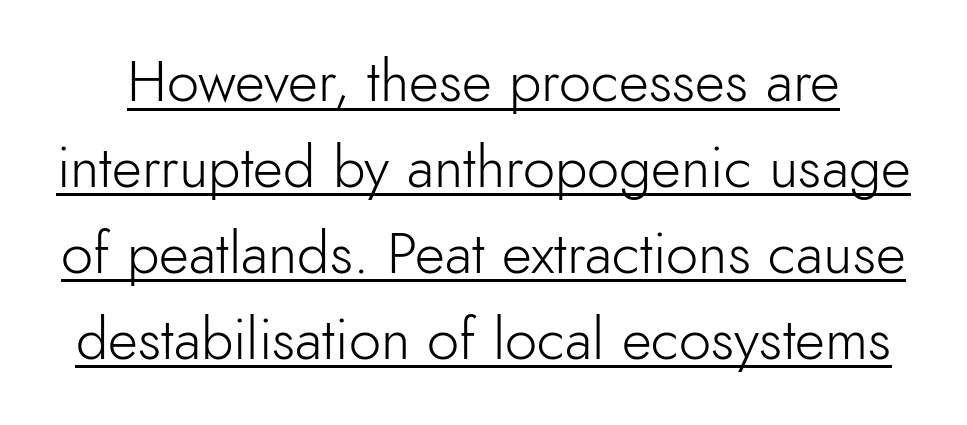
The image shows 58 px light sans-serif type, upright; set normal line spacing (1.48x), normal letter spacing, underlined; a small x-height.
